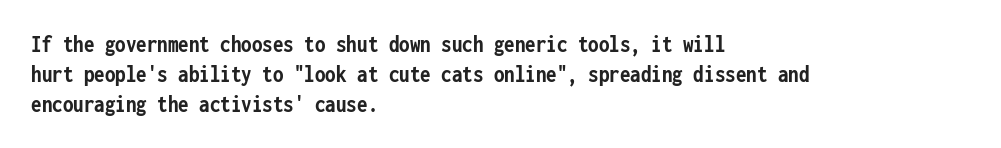
Every character sits straight up, as roman type does. This rendering uses left alignment, leaving the right contour irregular. Letters rest on an invisible, unmarked baseline. The passage shown has conventional tracking throughout. Pretty heavy lettering here — definitely bold.
